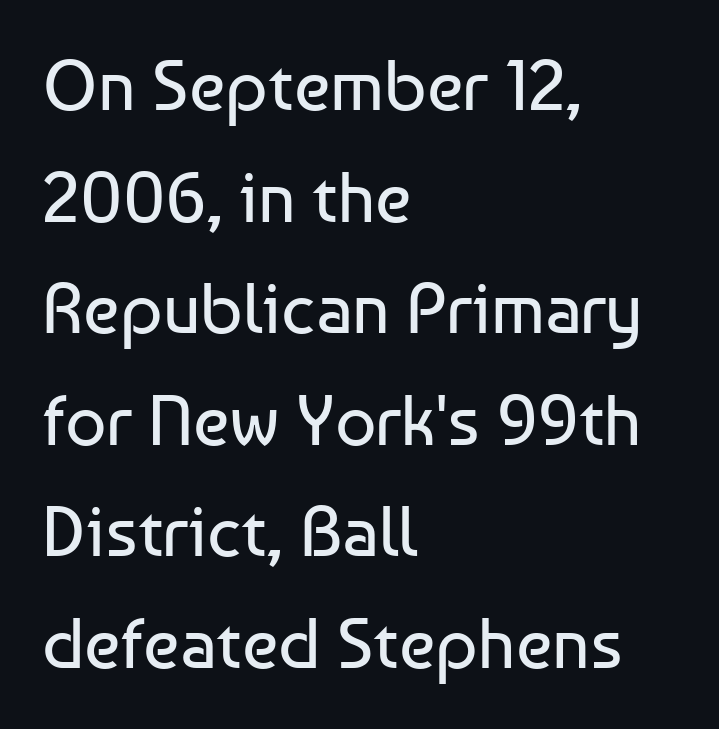
{"serif": "no", "italic": "no", "bold": "no", "weight": "regular", "width": "normal", "stroke_contrast": "low", "x_height": "medium", "monospaced": "no", "underline": "no", "align": "left", "line_spacing": "normal", "line_spacing_ratio": 1.55, "letter_spacing": "normal", "letter_spacing_em": 0.0, "glyph_px": 72}
